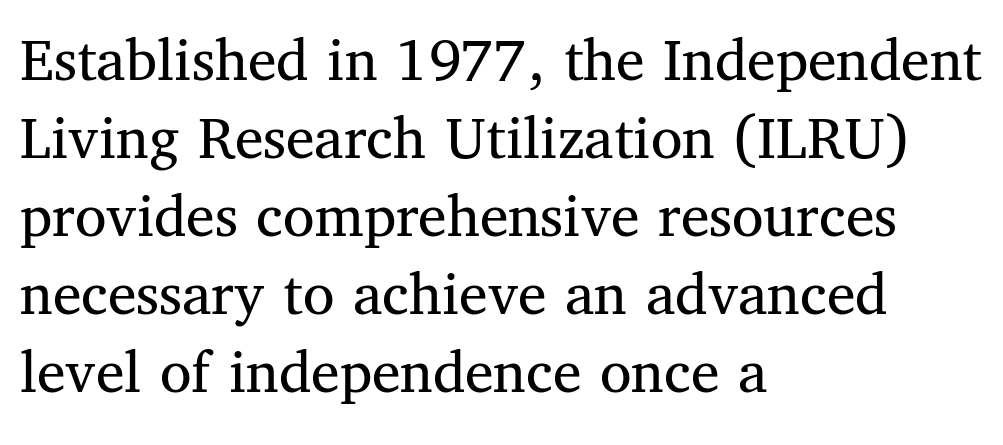
The image shows 64 px regular-weight serif type, upright; set left-aligned, line spacing 1.22x, normal letter spacing, not underlined; medium stroke contrast and a medium x-height.
